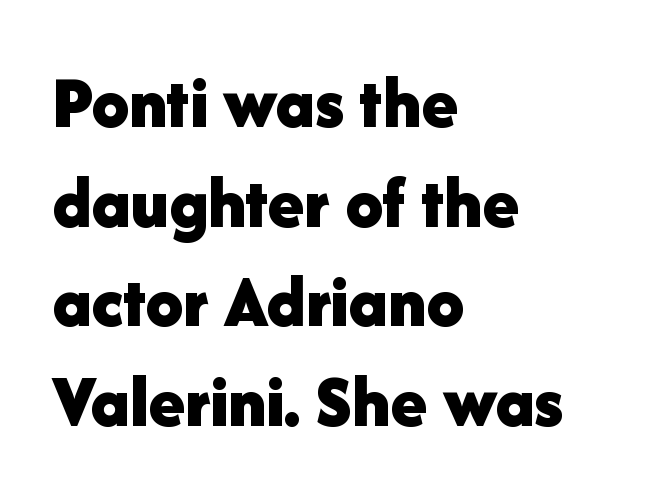
The image shows 75 px bold sans-serif type, upright; set left-aligned, normal line spacing (1.33x), normal letter spacing, not underlined; low stroke contrast and a medium x-height.
